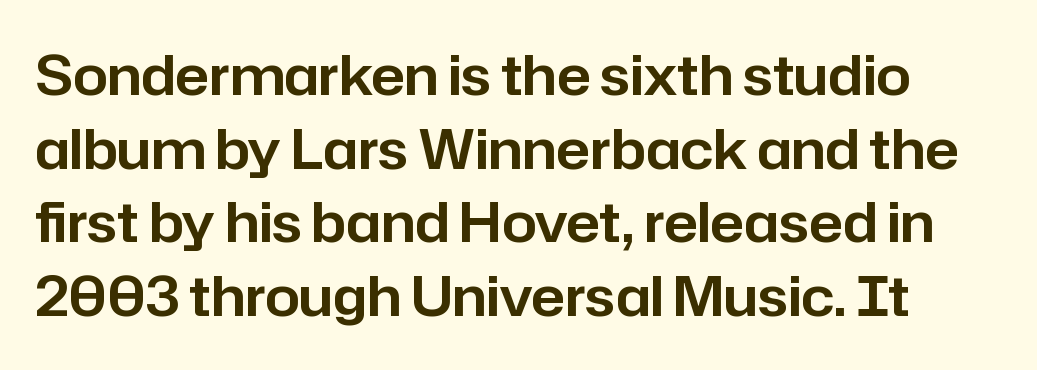
{"serif": "no", "italic": "no", "width": "normal", "stroke_contrast": "low", "x_height": "medium", "monospaced": "no", "underline": "no", "line_spacing": "normal", "line_spacing_ratio": 1.34, "letter_spacing": "normal", "letter_spacing_em": 0.0, "glyph_px": 55}
